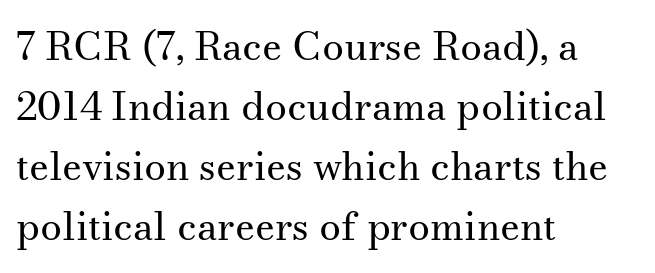
The image shows 39 px regular-weight serif type, upright; set left-aligned, normal line spacing (1.54x), normal letter spacing, not underlined; medium stroke contrast and a small x-height.
